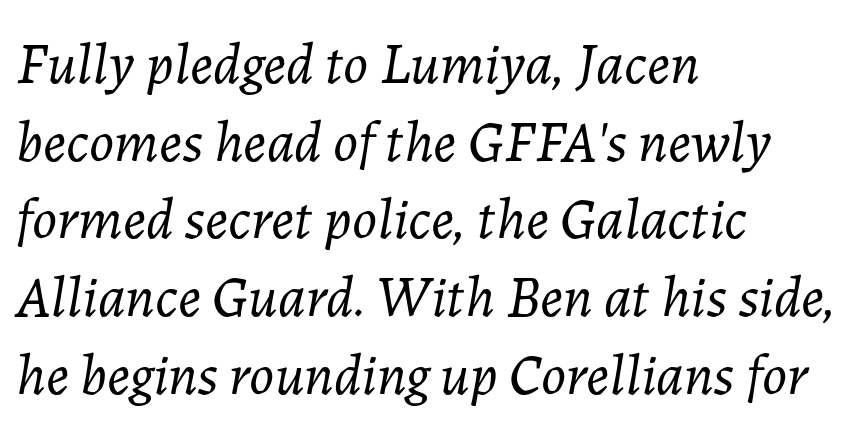
{"italic": "yes", "lean": "right", "slant_degrees": 7, "bold": "no", "weight": "light", "width": "normal", "stroke_contrast": "low", "x_height": "medium", "monospaced": "no", "underline": "no", "align": "left", "line_spacing": "normal", "line_spacing_ratio": 1.34, "letter_spacing": "normal", "letter_spacing_em": 0.0, "glyph_px": 58}
